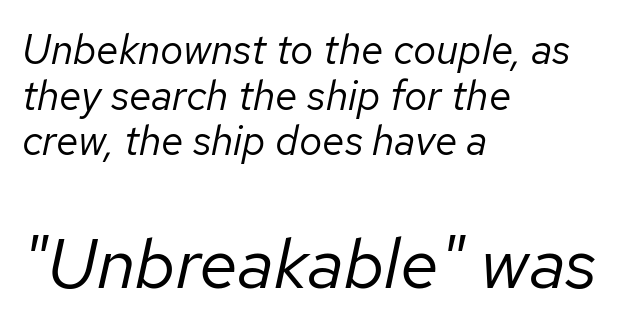
Q: Is the text bold? A: No.
Q: Is the text italic (slanted)? A: Yes, it leans right by about 12 degrees.
Q: Is the text underlined? A: No.
Q: How is the paragraph aligned? A: Left-aligned.
Q: Is the spacing between letters normal or unusually wide? A: Normal.
Q: Is the spacing between lines tight, normal or loose? A: Tight.
Q: Which block of text is set in a larger size, the first (top) or the second (bottom)? A: The second (bottom) one.
Q: Width (condensed, normal, or wide)? A: Normal.
Q: Stroke contrast? A: Low.
Q: x-height? A: Medium.
Q: Monospaced? A: No.
